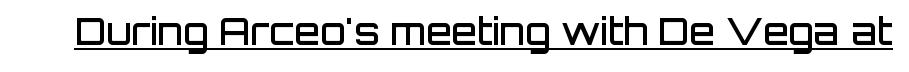
Q: Is the text bold? A: Semi-bold.
Q: Is the text italic (slanted)? A: No, it is upright.
Q: Is the typeface a serif or a sans-serif typeface? A: Sans-serif.
Q: Is the text underlined? A: Yes.
Q: Is the spacing between letters normal or unusually wide? A: Normal.
Q: Width (condensed, normal, or wide)? A: Normal.
Q: Stroke contrast? A: Low.
Q: x-height? A: Large.
Q: Monospaced? A: No.
